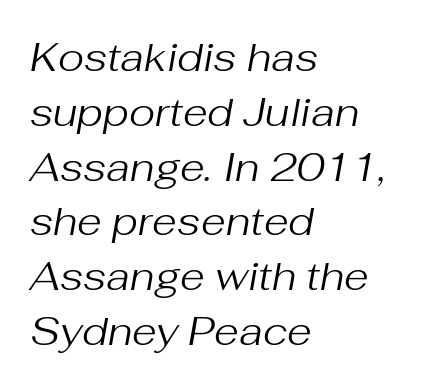
This rendering features lettering with no underline. Students, note that the glyphs here touch the page at normal intervals. This sample keeps an unexceptional amount of space between lines. A typesetter would call this proportional, since set widths differ per character. The strokes carry an ordinary text weight at most. Characters are canted at an angle relative to the baseline's perpendicular.
